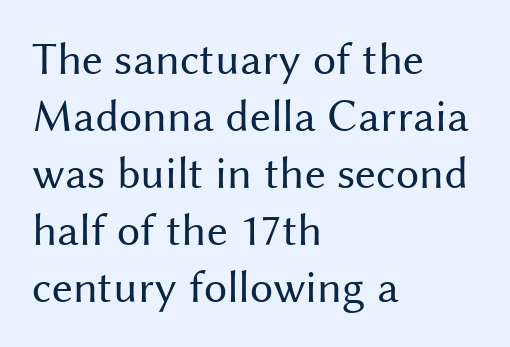
The zone under the glyphs is completely vacant. The face used here is proportionally spaced, like ordinary book or web type. The passage shown has conventional tracking throughout. The strokes carry an ordinary text weight at most.
